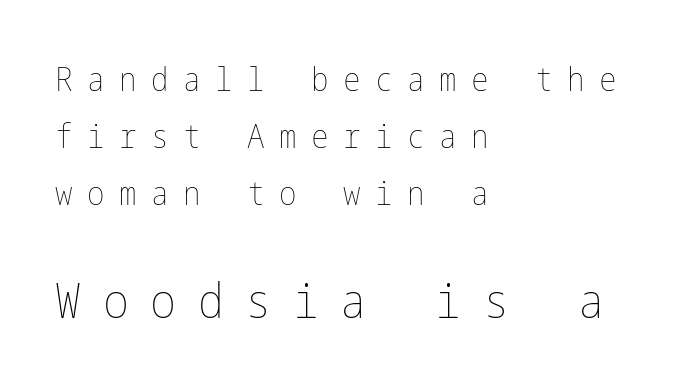
{"italic": "no", "bold": "no", "weight": "thin", "width": "condensed", "stroke_contrast": "low", "x_height": "medium", "underline": "no", "align": "left", "line_spacing_ratio": 1.73, "letter_spacing": "wide", "letter_spacing_em": 0.44, "larger_block": "second", "size_ratio": 1.48, "glyph_px": 49}
